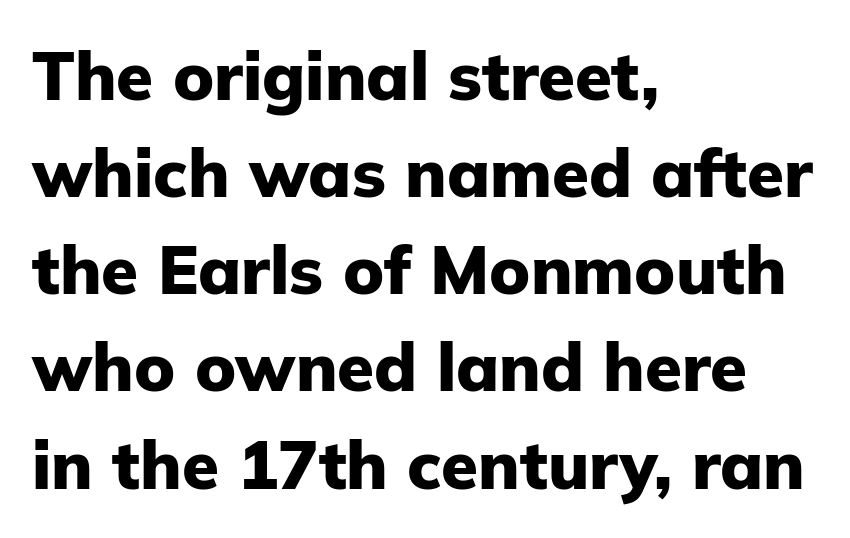
Q: Is the text bold? A: Yes.
Q: Is the text italic (slanted)? A: No, it is upright.
Q: Is the typeface a serif or a sans-serif typeface? A: Sans-serif.
Q: Is the text underlined? A: No.
Q: How is the paragraph aligned? A: Left-aligned.
Q: Is the spacing between letters normal or unusually wide? A: Normal.
Q: Is the spacing between lines tight, normal or loose? A: Normal.
Q: Width (condensed, normal, or wide)? A: Normal.
Q: Stroke contrast? A: Low.
Q: x-height? A: Medium.
Q: Monospaced? A: No.
